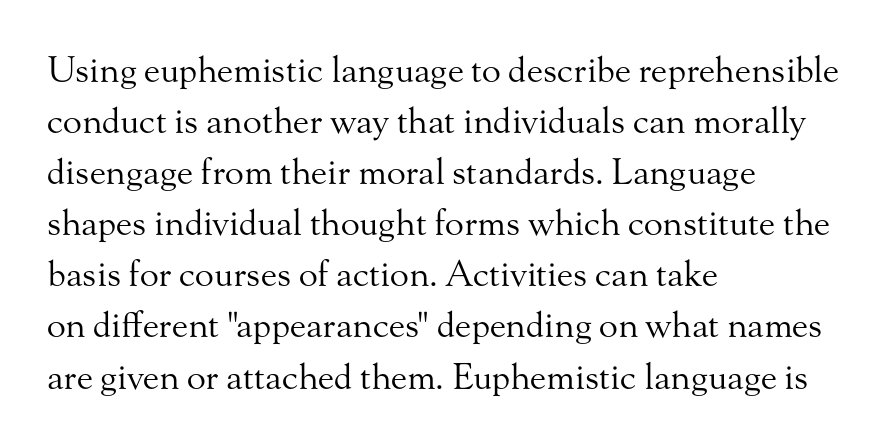
Q: Is the text bold? A: No.
Q: Is the text italic (slanted)? A: No, it is upright.
Q: Is the typeface a serif or a sans-serif typeface? A: Serif.
Q: Is the text underlined? A: No.
Q: How is the paragraph aligned? A: Left-aligned.
Q: Is the spacing between letters normal or unusually wide? A: Normal.
Q: Is the spacing between lines tight, normal or loose? A: Normal.
Q: Width (condensed, normal, or wide)? A: Normal.
Q: Stroke contrast? A: Medium.
Q: x-height? A: Small.
Q: Monospaced? A: No.
